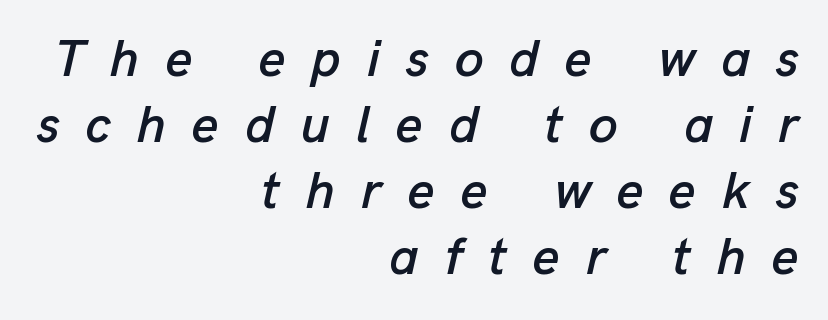
What's the leading like? Ordinary, nothing unusual. One-word summary of the alignment: right. Caption: expanded tracking, letters set apart. Italic? Definitely — the glyphs are oblique. Do the characters align in a grid? No, the font is proportional. Letters rest on an invisible, unmarked baseline.
